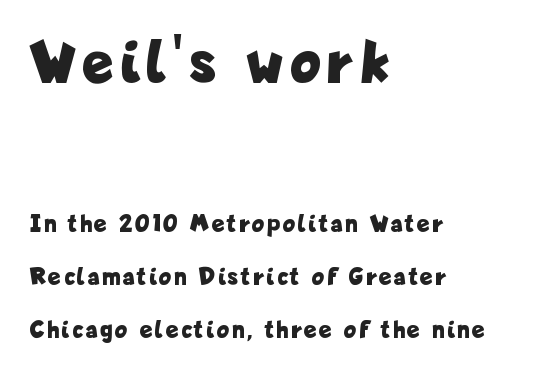
A typesetter would call this proportional, since set widths differ per character. In terms of posture, this sample is upright. The typeface chosen for these lines omits serifs. Caption: upper text group enlarged, lower text group reduced. Emphasis by weight is at full strength: bold.
